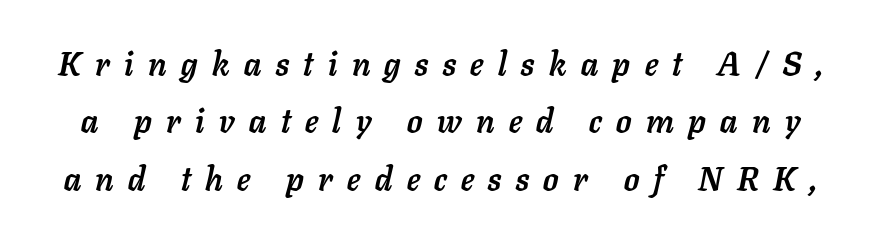
The image shows 33 px semibold type, italic (leaning right); set line spacing 1.74x, unusually wide letter spacing (+0.44 em), not underlined; low stroke contrast and a medium x-height.
